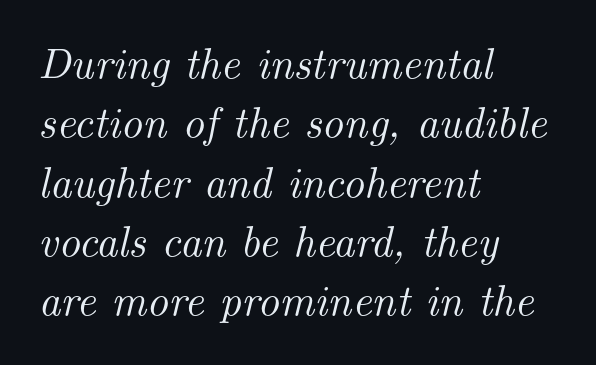
Q: Is the text italic (slanted)? A: Yes, it leans right by about 14 degrees.
Q: Is the typeface a serif or a sans-serif typeface? A: Serif.
Q: Is the text underlined? A: No.
Q: How is the paragraph aligned? A: Left-aligned.
Q: Is the spacing between letters normal or unusually wide? A: Normal.
Q: Is the spacing between lines tight, normal or loose? A: Normal.
Q: Width (condensed, normal, or wide)? A: Normal.
Q: Stroke contrast? A: Medium.
Q: x-height? A: Small.
Q: Monospaced? A: No.
